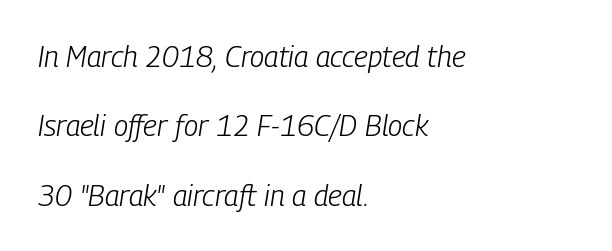
How would I describe the line gaps? Wide and relaxed. One-word summary of the alignment: left. There's an unmistakable incline to the writing here. These lines are rendered in a variable-pitch font. Quick note: underline off. The type is set solid horizontally, with unmodified tracking.
